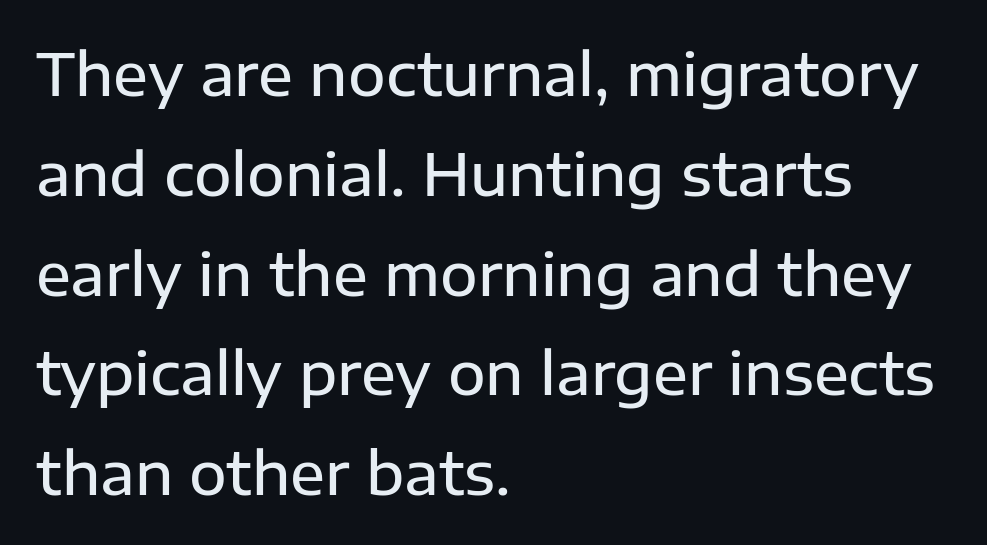
{"serif": "no", "italic": "no", "bold": "semi", "weight": "semibold", "width": "normal", "stroke_contrast": "low", "x_height": "medium", "monospaced": "no", "underline": "no", "align": "left", "line_spacing_ratio": 1.72, "letter_spacing": "normal", "letter_spacing_em": 0.0, "glyph_px": 58}
